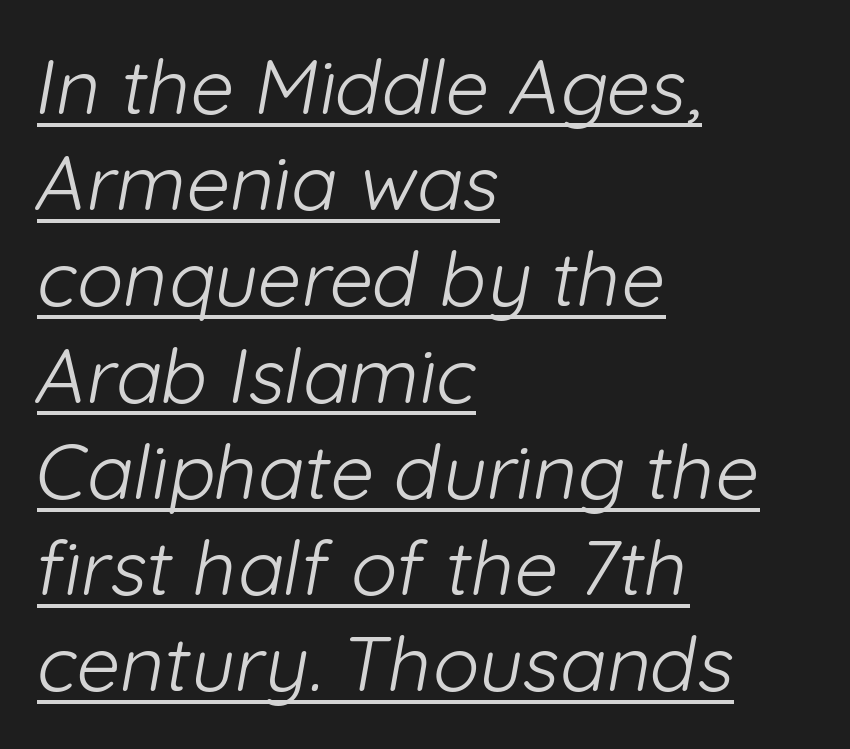
The image shows 77 px light sans-serif type; set left-aligned, normal line spacing (1.25x), normal letter spacing, underlined; low stroke contrast and a medium x-height.
